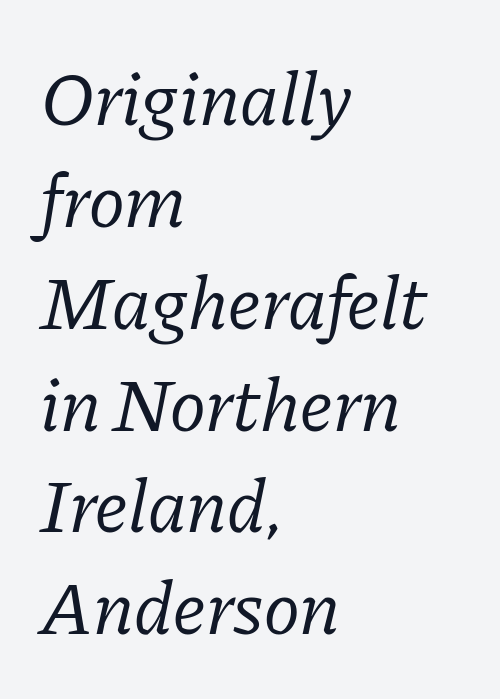
The weight would be labelled regular, book, light, or lighter still. These lines keep a tight, regular rhythm from letter to letter. The baseline area is clear. You can tell it's italic because the verticals aren't actually vertical. Regular leading.
